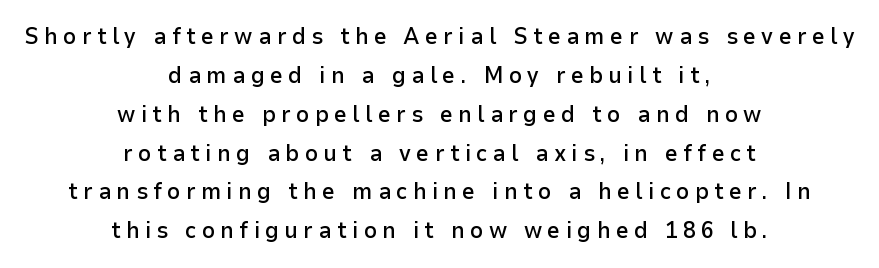
{"italic": "no", "bold": "semi", "underline": "no", "align": "center", "line_spacing": "normal", "line_spacing_ratio": 1.69, "letter_spacing": "wide", "letter_spacing_em": 0.23, "glyph_px": 23}
